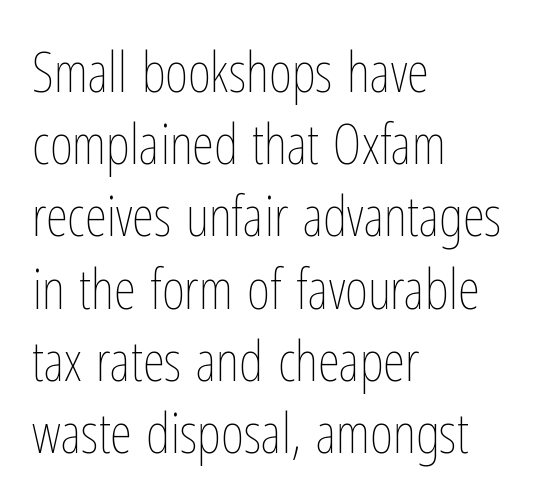
The image shows 56 px thin, condensed type, upright; set left-aligned, normal line spacing (1.29x), normal letter spacing, not underlined; low stroke contrast and a medium x-height.
